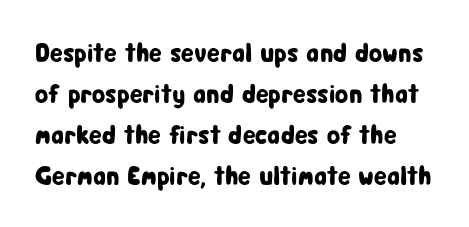
The image shows 27 px text type, upright; set normal line spacing (1.52x), normal letter spacing, not underlined.
